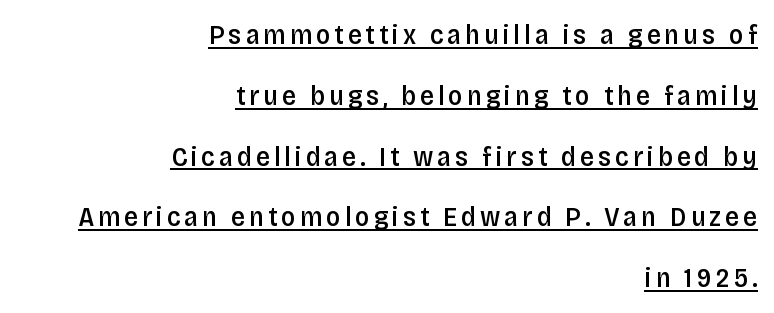
When letters stand straight like this, we call the style roman or upright. In terms of letterform style, serifs are entirely absent. Set as a demibold, roughly 600 on the weight scale. Notice how the passage keeps a crisp vertical edge on the right only.
